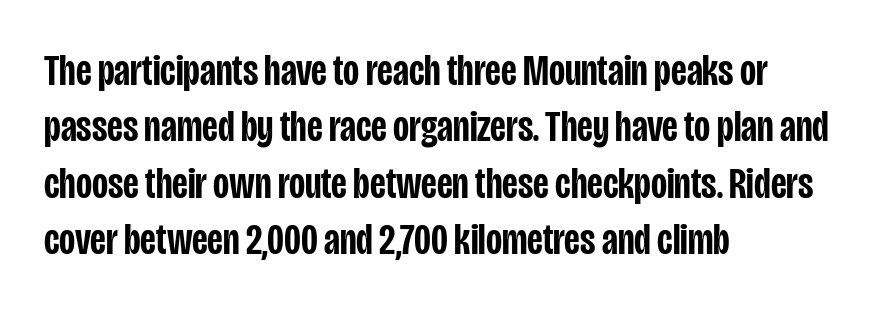
Q: Is the text bold? A: Semi-bold.
Q: Is the text italic (slanted)? A: No, it is upright.
Q: Is the typeface a serif or a sans-serif typeface? A: Sans-serif.
Q: Is the text underlined? A: No.
Q: How is the paragraph aligned? A: Left-aligned.
Q: Is the spacing between letters normal or unusually wide? A: Normal.
Q: Is the spacing between lines tight, normal or loose? A: Normal.
Q: Width (condensed, normal, or wide)? A: Condensed.
Q: Stroke contrast? A: Low.
Q: x-height? A: Large.
Q: Monospaced? A: No.
